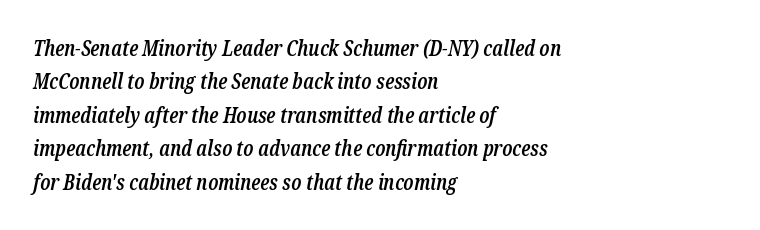
Q: Is the text bold? A: Semi-bold.
Q: Is the text italic (slanted)? A: Yes, it leans right by about 12 degrees.
Q: Is the text underlined? A: No.
Q: How is the paragraph aligned? A: Left-aligned.
Q: Is the spacing between letters normal or unusually wide? A: Normal.
Q: Is the spacing between lines tight, normal or loose? A: Normal.
